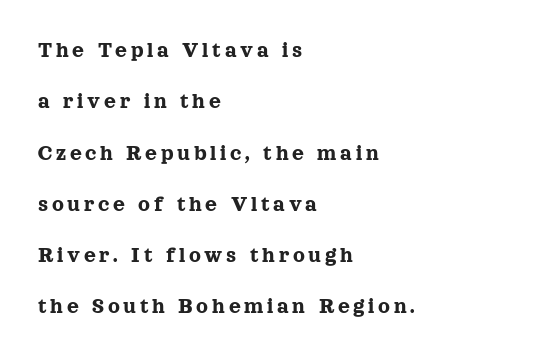
{"italic": "no", "underline": "no", "align": "left", "line_spacing": "loose", "line_spacing_ratio": 2.23, "glyph_px": 23}
